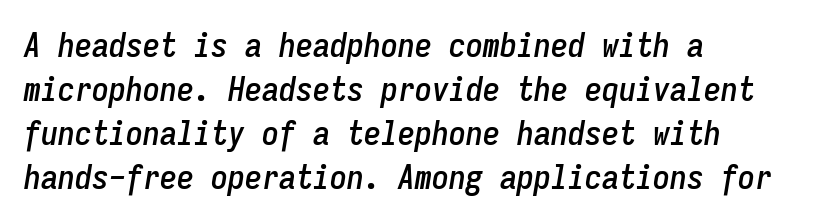
{"italic": "yes", "lean": "right", "slant_degrees": 9, "width": "condensed", "stroke_contrast": "low", "x_height": "medium", "monospaced": "yes", "underline": "no", "align": "left", "line_spacing": "normal", "line_spacing_ratio": 1.29, "letter_spacing": "normal", "letter_spacing_em": 0.0, "glyph_px": 34}
